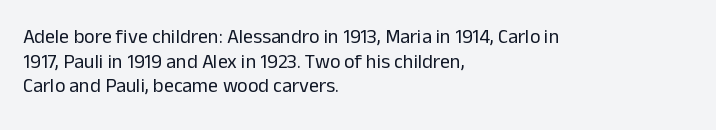
Q: Is the text bold? A: No.
Q: Is the text italic (slanted)? A: No, it is upright.
Q: Is the text underlined? A: No.
Q: How is the paragraph aligned? A: Left-aligned.
Q: Is the spacing between letters normal or unusually wide? A: Normal.
